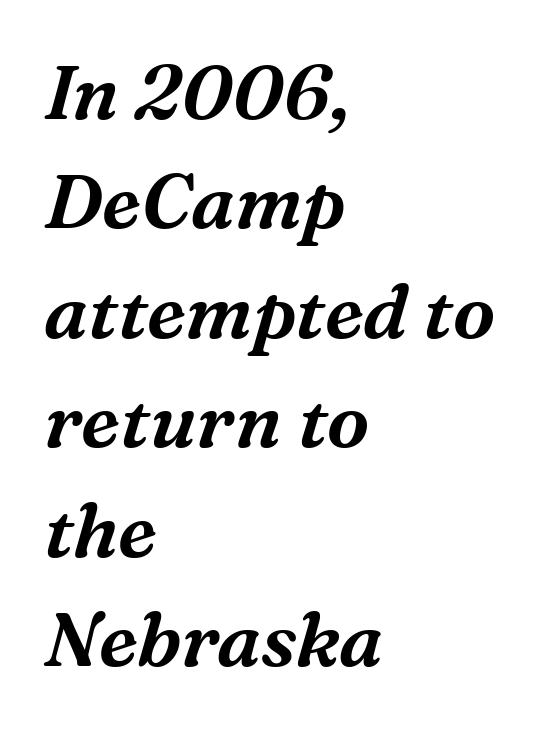
The image shows 76 px serif type, italic (leaning right); set left-aligned, normal line spacing (1.44x), normal letter spacing, not underlined; medium stroke contrast and a medium x-height.
